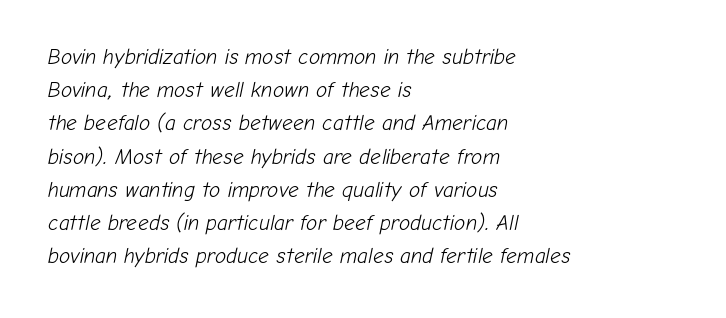
The image shows 21 px text type, italic (leaning right); set left-aligned, normal line spacing (1.58x), normal letter spacing, not underlined.
